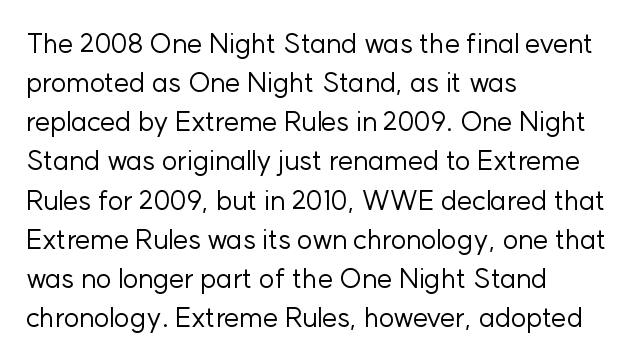
{"italic": "no", "bold": "no", "underline": "no", "align": "left", "line_spacing": "normal", "line_spacing_ratio": 1.45, "letter_spacing": "normal", "letter_spacing_em": 0.0, "glyph_px": 27}
